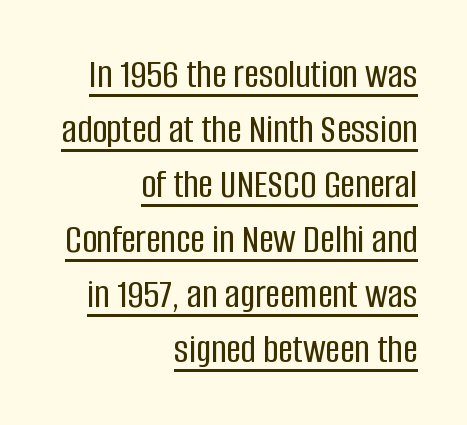
The image shows 41 px condensed sans-serif type, upright; set right-aligned, normal line spacing (1.34x), normal letter spacing, underlined; low stroke contrast and a large x-height.
